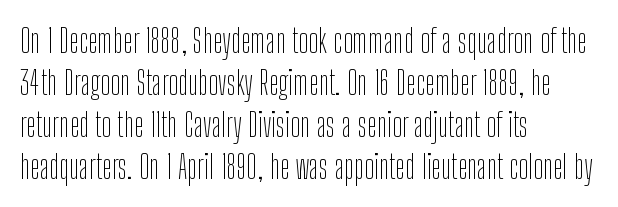
One glance says typical: line gaps are just what's usual. Glyph-to-glyph distance matches everyday printed text. A bare baseline throughout the passage. Compared with a typical body face, this is equally light or lighter still. Unlike a traditional serif, this face leaves its strokes unadorned. Unlike italic type, these characters show no tilt at all.
